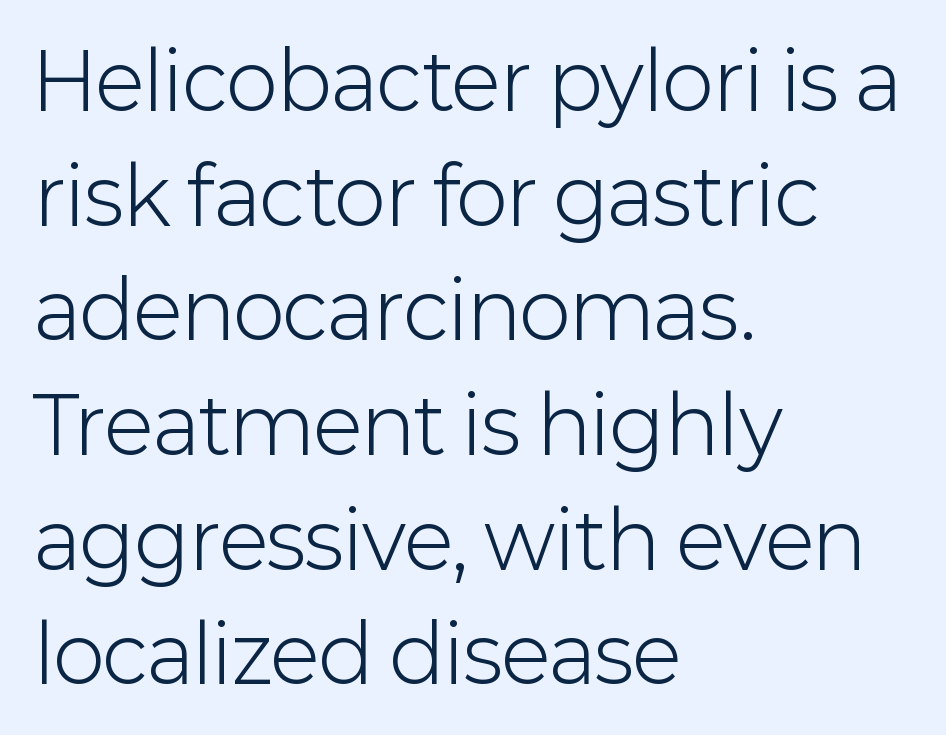
{"serif": "no", "italic": "no", "bold": "no", "weight": "light", "width": "normal", "stroke_contrast": "low", "x_height": "medium", "monospaced": "no", "underline": "no", "align": "left", "line_spacing": "normal", "line_spacing_ratio": 1.47, "letter_spacing": "normal", "letter_spacing_em": 0.0, "glyph_px": 78}
